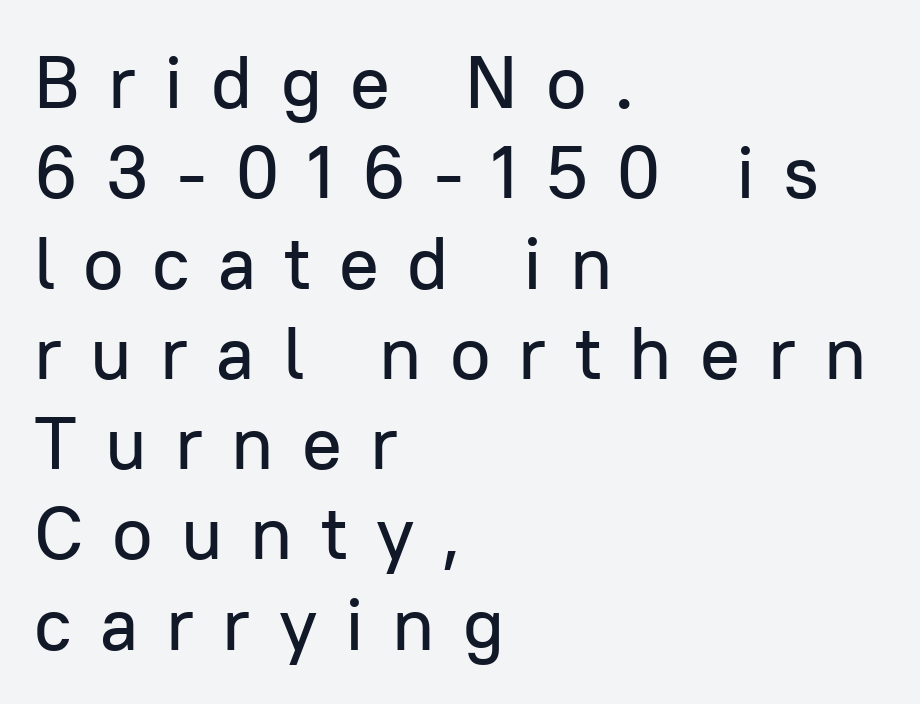
Q: Is the text italic (slanted)? A: No, it is upright.
Q: Is the typeface a serif or a sans-serif typeface? A: Sans-serif.
Q: Is the text underlined? A: No.
Q: How is the paragraph aligned? A: Left-aligned.
Q: Is the spacing between letters normal or unusually wide? A: Unusually wide.
Q: Width (condensed, normal, or wide)? A: Normal.
Q: Stroke contrast? A: Low.
Q: x-height? A: Medium.
Q: Monospaced? A: No.
